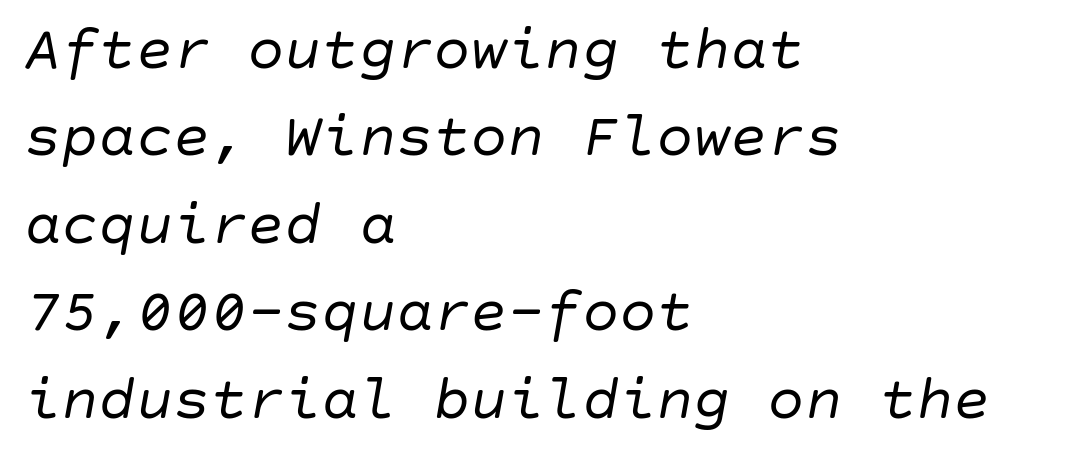
No extra ink here — the face is not bold. The specimen omits any rule beneath the text block's lines. Where is the straight margin? On the left. Each new line begins a customary step beneath the previous one.
